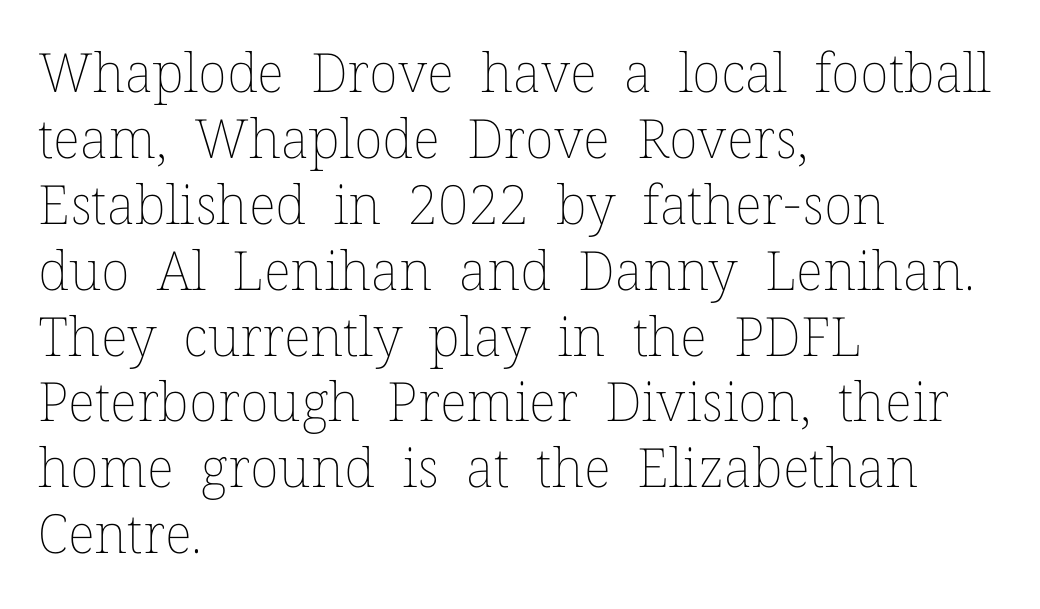
The typesetter chose a ragged-right arrangement here. Think of a printed novel: that variable character pitch is what you see here. Compared with typical body copy, the letter spacing here is the same. This is the regular roman posture of the typeface. Each row of text sits above clean, open space. Stroke mass is kept to a normal reading level or below.
